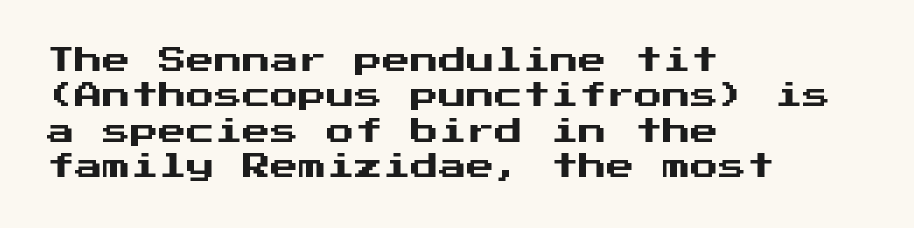
The image shows 28 px sans-serif type, upright; set left-aligned, normal line spacing (1.26x), normal letter spacing, not underlined; medium stroke contrast and a medium x-height.
